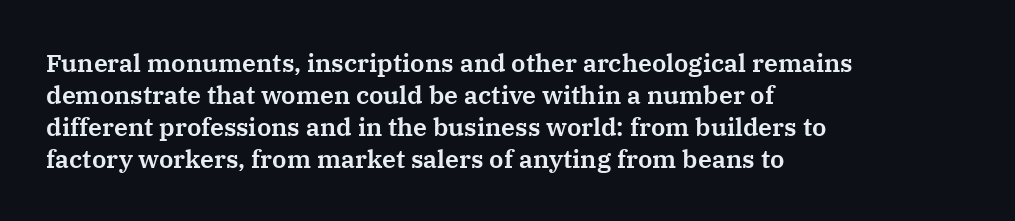
The image shows 25 px text type, upright; set left-aligned, normal line spacing (1.28x), normal letter spacing, not underlined.
